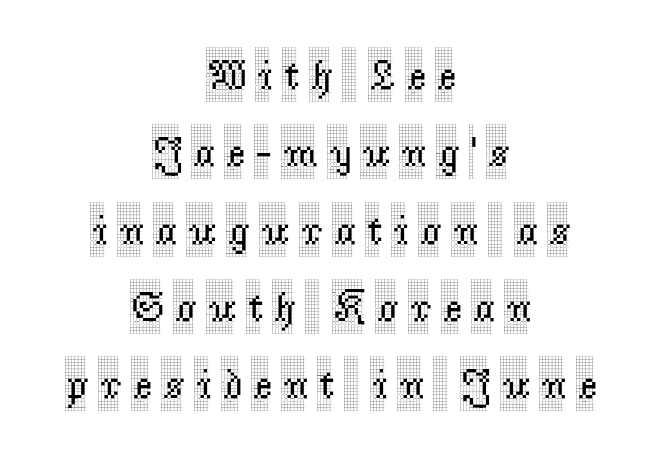
Q: Is the text italic (slanted)? A: No, it is upright.
Q: Is the typeface a serif or a sans-serif typeface? A: Serif.
Q: Is the text underlined? A: No.
Q: How is the paragraph aligned? A: Centered.
Q: Is the spacing between letters normal or unusually wide? A: Unusually wide.
Q: Width (condensed, normal, or wide)? A: Condensed.
Q: x-height? A: Large.
Q: Monospaced? A: No.
